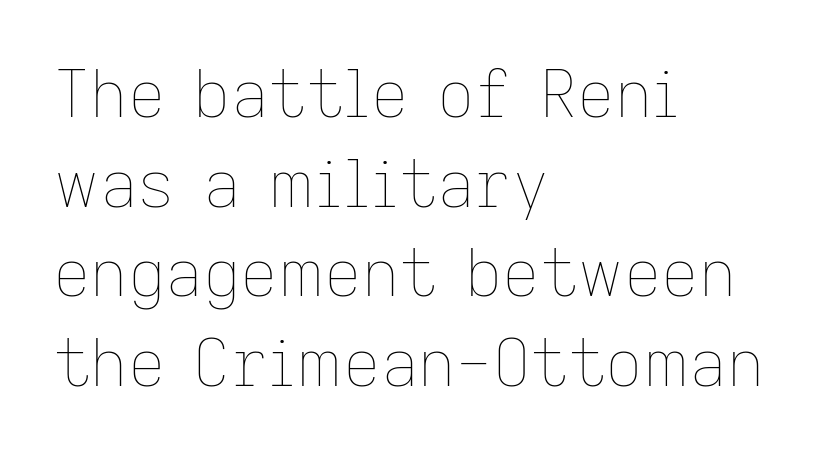
{"italic": "no", "bold": "no", "weight": "thin", "width": "normal", "stroke_contrast": "low", "x_height": "medium", "monospaced": "no", "underline": "no", "align": "left", "line_spacing": "normal", "line_spacing_ratio": 1.38, "letter_spacing": "normal", "letter_spacing_em": 0.0, "glyph_px": 65}
